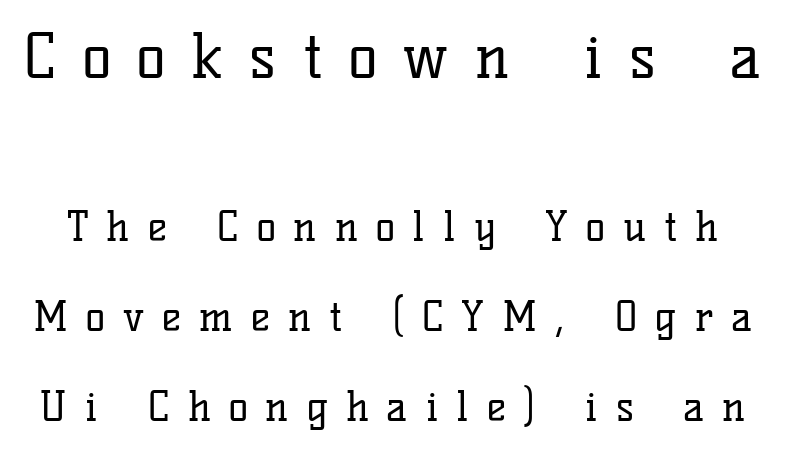
Q: Is the text bold? A: No.
Q: Is the text italic (slanted)? A: No, it is upright.
Q: Is the typeface a serif or a sans-serif typeface? A: Serif.
Q: Is the text underlined? A: No.
Q: Is the spacing between letters normal or unusually wide? A: Unusually wide.
Q: Is the spacing between lines tight, normal or loose? A: Loose.
Q: Which block of text is set in a larger size, the first (top) or the second (bottom)? A: The first (top) one.
Q: Width (condensed, normal, or wide)? A: Normal.
Q: Stroke contrast? A: Low.
Q: x-height? A: Medium.
Q: Monospaced? A: No.
